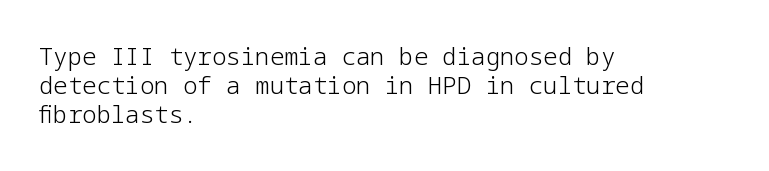
{"italic": "no", "bold": "no", "underline": "no", "align": "left", "line_spacing_ratio": 1.21, "letter_spacing": "normal", "letter_spacing_em": 0.0, "glyph_px": 24}
